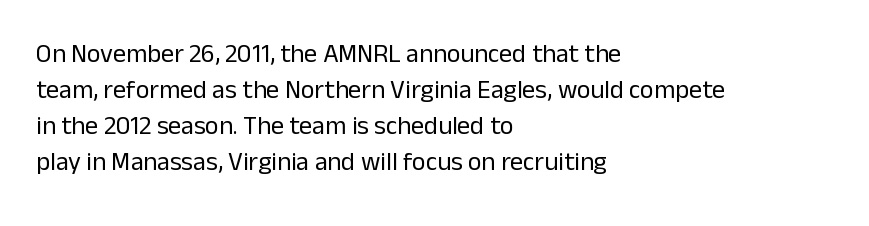
{"italic": "no", "bold": "no", "underline": "no", "align": "left", "line_spacing": "normal", "line_spacing_ratio": 1.39, "letter_spacing": "normal", "letter_spacing_em": 0.0, "glyph_px": 26}
